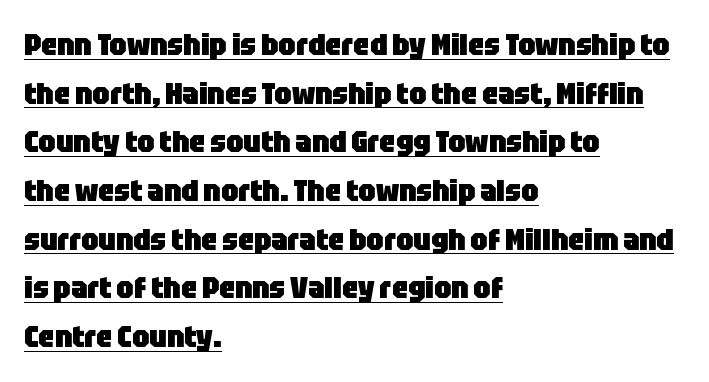
Q: Is the text bold? A: Yes.
Q: Is the text italic (slanted)? A: No, it is upright.
Q: Is the typeface a serif or a sans-serif typeface? A: Sans-serif.
Q: Is the text underlined? A: Yes.
Q: How is the paragraph aligned? A: Left-aligned.
Q: Is the spacing between letters normal or unusually wide? A: Normal.
Q: Is the spacing between lines tight, normal or loose? A: Normal.
Q: Width (condensed, normal, or wide)? A: Condensed.
Q: Stroke contrast? A: Low.
Q: x-height? A: Large.
Q: Monospaced? A: No.
